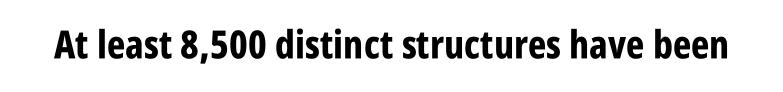
Q: Is the text bold? A: Yes.
Q: Is the text italic (slanted)? A: No, it is upright.
Q: Is the typeface a serif or a sans-serif typeface? A: Sans-serif.
Q: Is the text underlined? A: No.
Q: Is the spacing between letters normal or unusually wide? A: Normal.
Q: Width (condensed, normal, or wide)? A: Condensed.
Q: Stroke contrast? A: Low.
Q: x-height? A: Large.
Q: Monospaced? A: No.
